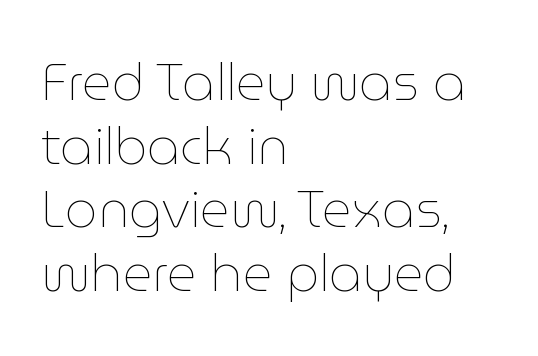
Q: Is the text bold? A: No.
Q: Is the text italic (slanted)? A: No, it is upright.
Q: Is the text underlined? A: No.
Q: How is the paragraph aligned? A: Left-aligned.
Q: Is the spacing between letters normal or unusually wide? A: Normal.
Q: Is the spacing between lines tight, normal or loose? A: Normal.
Q: Width (condensed, normal, or wide)? A: Normal.
Q: Stroke contrast? A: Low.
Q: x-height? A: Medium.
Q: Monospaced? A: No.
